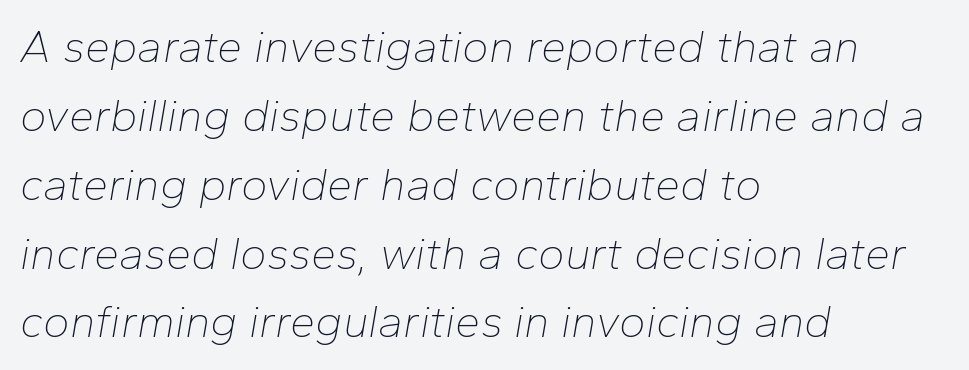
The image shows 45 px thin type, italic (leaning right); set left-aligned, normal line spacing (1.53x), normal letter spacing, not underlined; low stroke contrast and a medium x-height.
